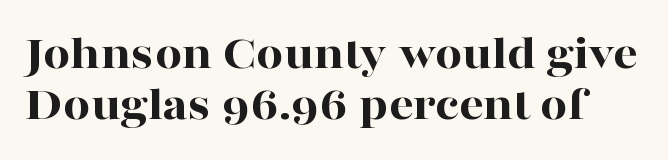
The image shows 48 px bold, wide serif type, upright; set tight line spacing (1.06x), normal letter spacing, not underlined; high stroke contrast and a medium x-height.
